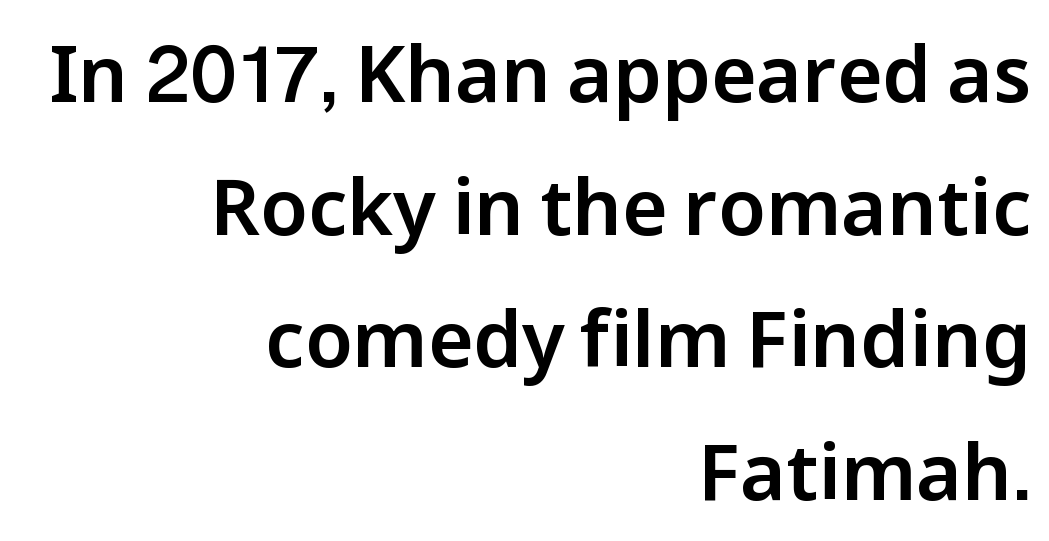
{"serif": "no", "italic": "no", "width": "normal", "stroke_contrast": "low", "x_height": "medium", "monospaced": "no", "underline": "no", "align": "right", "line_spacing": "normal", "line_spacing_ratio": 1.7, "letter_spacing": "normal", "letter_spacing_em": 0.0, "glyph_px": 78}
